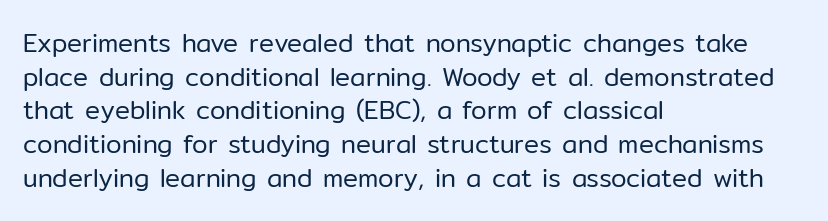
Q: Is the text bold? A: No.
Q: Is the text italic (slanted)? A: No, it is upright.
Q: Is the text underlined? A: No.
Q: How is the paragraph aligned? A: Left-aligned.
Q: Is the spacing between letters normal or unusually wide? A: Normal.
Q: Is the spacing between lines tight, normal or loose? A: Normal.
